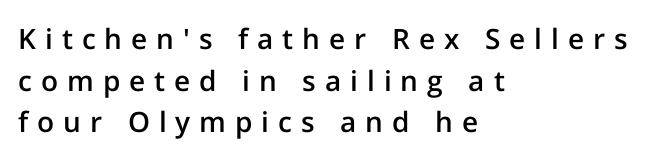
The image shows 28 px semibold sans-serif type, upright; set left-aligned, normal line spacing (1.49x), unusually wide letter spacing (+0.32 em), not underlined; low stroke contrast and a medium x-height.
